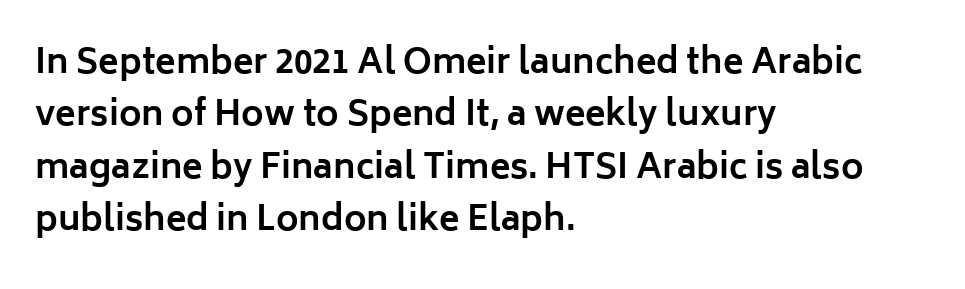
Observe the ordinary spacing: letters are neighbours, not strangers. Here the designer chose a conventional face with non-uniform glyph widths. Honestly, the row spacing looks completely unremarkable. Chunky letters — that's bold for sure. Upright lettering throughout.
